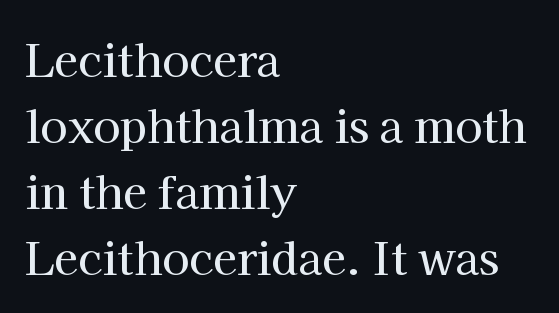
{"serif": "yes", "italic": "no", "width": "normal", "stroke_contrast": "high", "x_height": "medium", "monospaced": "no", "underline": "no", "align": "left", "line_spacing": "normal", "line_spacing_ratio": 1.5, "letter_spacing": "normal", "letter_spacing_em": 0.0, "glyph_px": 44}
